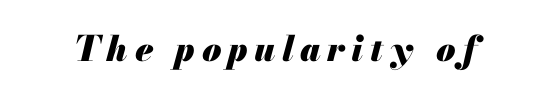
{"italic": "yes", "lean": "right", "slant_degrees": 13, "bold": "yes", "weight": "heavy", "width": "normal", "stroke_contrast": "medium", "x_height": "small", "monospaced": "no", "underline": "no", "glyph_px": 35}
